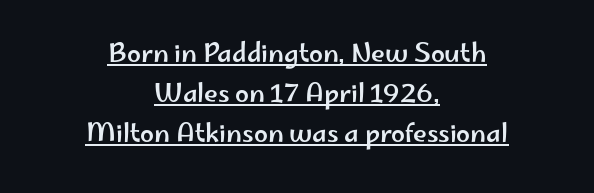
The image shows 25 px text type, upright; set centered, normal line spacing (1.61x), normal letter spacing, underlined.
